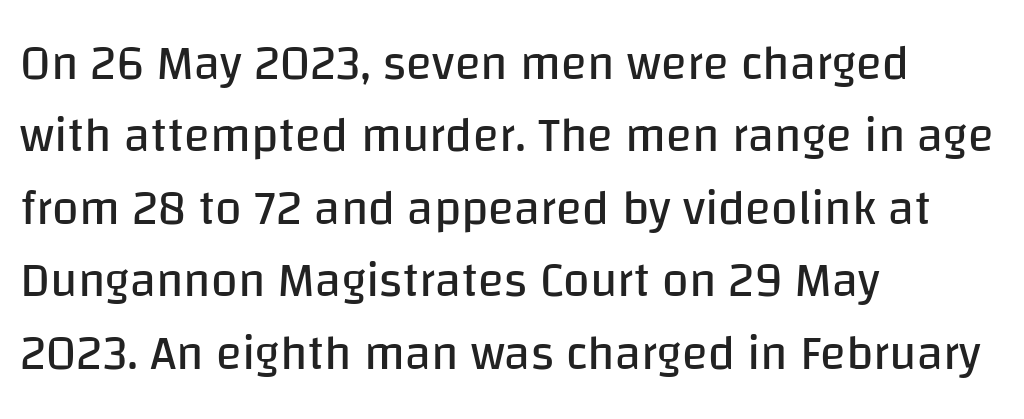
Vertical strokes here are truly vertical. The face used here is proportionally spaced, like ordinary book or web type. Horizontally, the lines are justified to the leading edge only. The vertical gap from one line to the next is medium. Is this a sans? Yes — the strokes have no serifs. Heaviness? Minimal to ordinary, like unemphasized prose.
